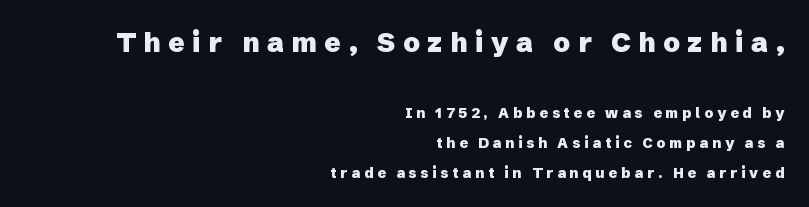
Unmarked baselines from the first word to the last. Reading down the block, your eye finds every line finishing at a fixed right position. Someone cranked the tracking dial way up on this one. The initial chunk of copy outweighs the following chunk in type size. This sample trades compactness for vertical openness between lines. Pretty heavy lettering here — definitely bold.
